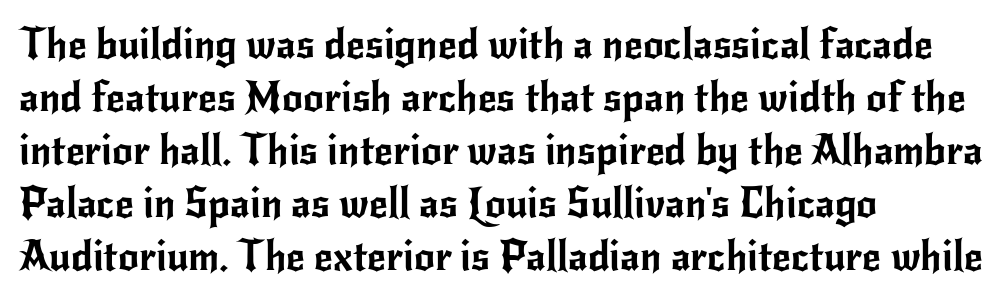
{"serif": "no", "italic": "no", "width": "normal", "stroke_contrast": "low", "x_height": "small", "monospaced": "no", "underline": "no", "align": "left", "line_spacing": "normal", "line_spacing_ratio": 1.29, "letter_spacing": "normal", "letter_spacing_em": 0.0, "glyph_px": 41}
